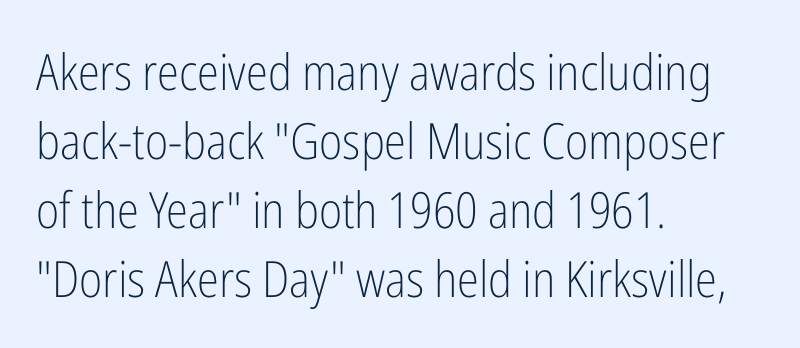
Bare-footed words on every line. Is there much room between lines? A standard amount, neither cramped nor airy. Does the copy run flush right? No — it runs flush left. Unlike a traditional serif, this face leaves its strokes unadorned. The passage shown is typed in a proportional face where columns would drift. Posture: vertical.
